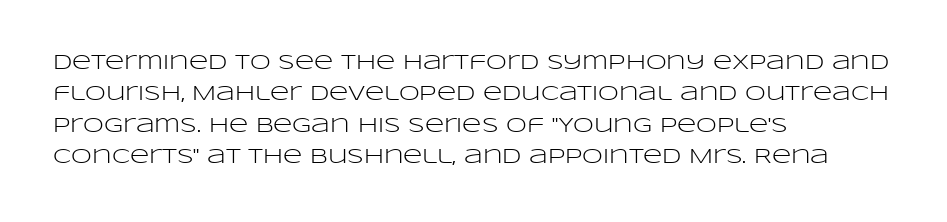
{"italic": "no", "bold": "no", "underline": "no", "align": "left", "line_spacing": "normal", "line_spacing_ratio": 1.5, "letter_spacing": "normal", "letter_spacing_em": 0.0, "glyph_px": 21}
